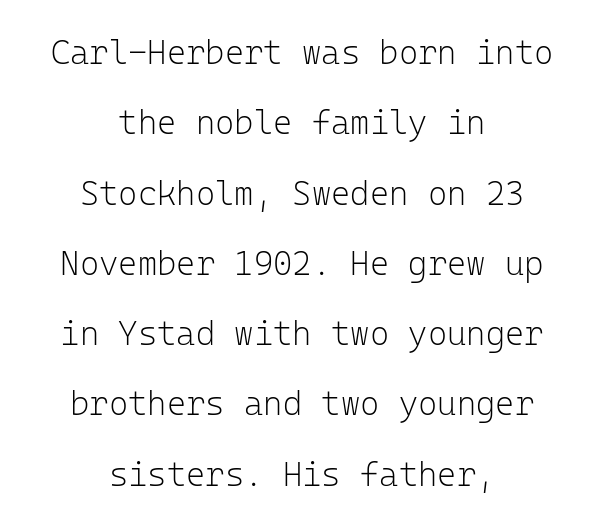
{"serif": "no", "italic": "no", "bold": "no", "weight": "light", "width": "normal", "stroke_contrast": "low", "x_height": "medium", "monospaced": "yes", "underline": "no", "align": "center", "line_spacing": "loose", "line_spacing_ratio": 2.13, "letter_spacing": "normal", "letter_spacing_em": 0.0, "glyph_px": 33}
